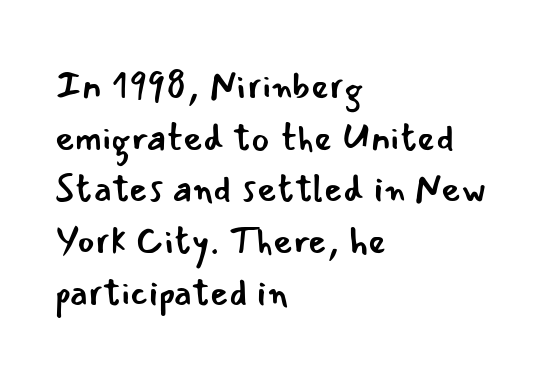
Serifs: no, the terminals of the letterforms are clean. Students, note that the glyphs here touch the page at normal intervals. A light-to-regular cut is what we see here. This block has exactly the height ordinary leading produces. Plain, unruled lines of type.
